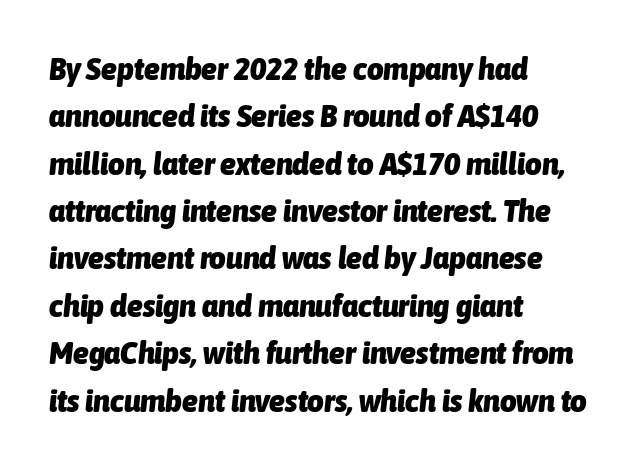
You could not count columns in this text — the font is proportionally spaced. The words here are not underlined. Bold? Absolutely — the strokes are thick and heavy. Observe the ordinary spacing: letters are neighbours, not strangers. Regarding leading, the lines here are spaced in the standard way. Is the block centered? No — it sits flush against the left margin.
